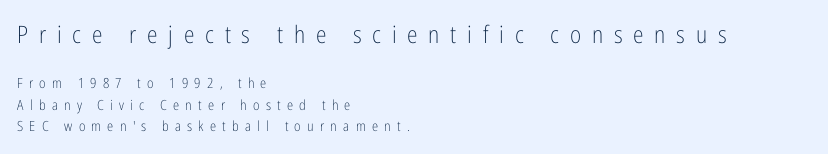
{"italic": "no", "bold": "no", "underline": "no", "align": "left", "line_spacing": "normal", "line_spacing_ratio": 1.54, "letter_spacing": "wide", "letter_spacing_em": 0.45, "larger_block": "first", "size_ratio": 1.71, "glyph_px": 24}
